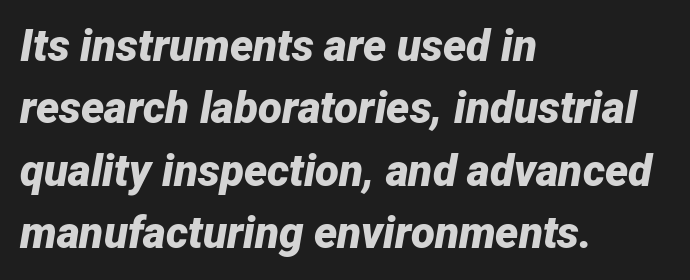
The image shows 44 px bold type, italic (leaning right); set left-aligned, normal line spacing (1.42x), normal letter spacing, not underlined; low stroke contrast and a medium x-height.
